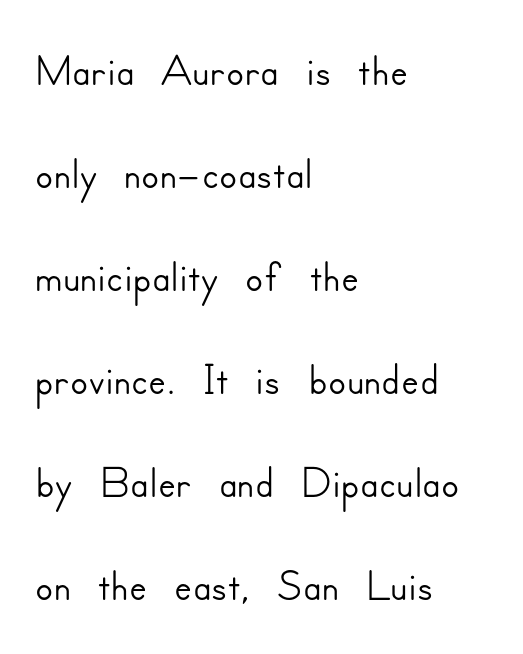
Q: Is the text italic (slanted)? A: No, it is upright.
Q: Is the typeface a serif or a sans-serif typeface? A: Sans-serif.
Q: Is the text underlined? A: No.
Q: How is the paragraph aligned? A: Left-aligned.
Q: Is the spacing between letters normal or unusually wide? A: Normal.
Q: Is the spacing between lines tight, normal or loose? A: Normal.
Q: Width (condensed, normal, or wide)? A: Normal.
Q: Stroke contrast? A: Low.
Q: x-height? A: Small.
Q: Monospaced? A: No.
